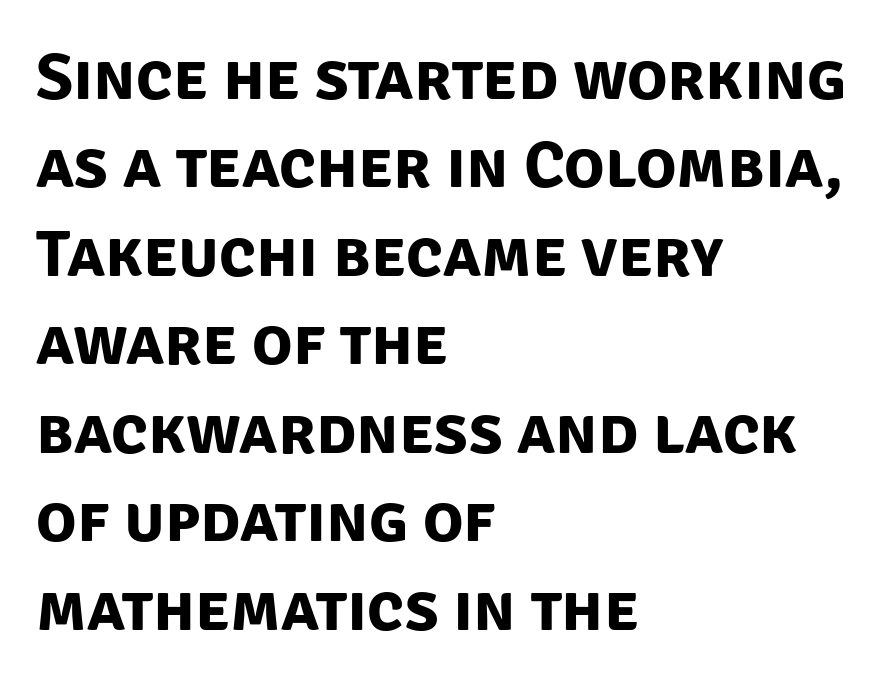
A student would call this left alignment; a typographer would say flush left, rag right. Compared with typical body copy, the letter spacing here is the same. The characters display no serif detailing; their extremities are plain. Bold? Absolutely — the strokes are thick and heavy.
